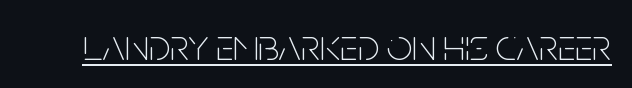
Stems and bowls with no extra thickness — not bold. This sample has the flowing, uneven cadence of proportional lettering. Caption: lettering with a line underneath. Does the lettering tilt? It doesn't — this is upright. This sample uses a sans-serif face.
